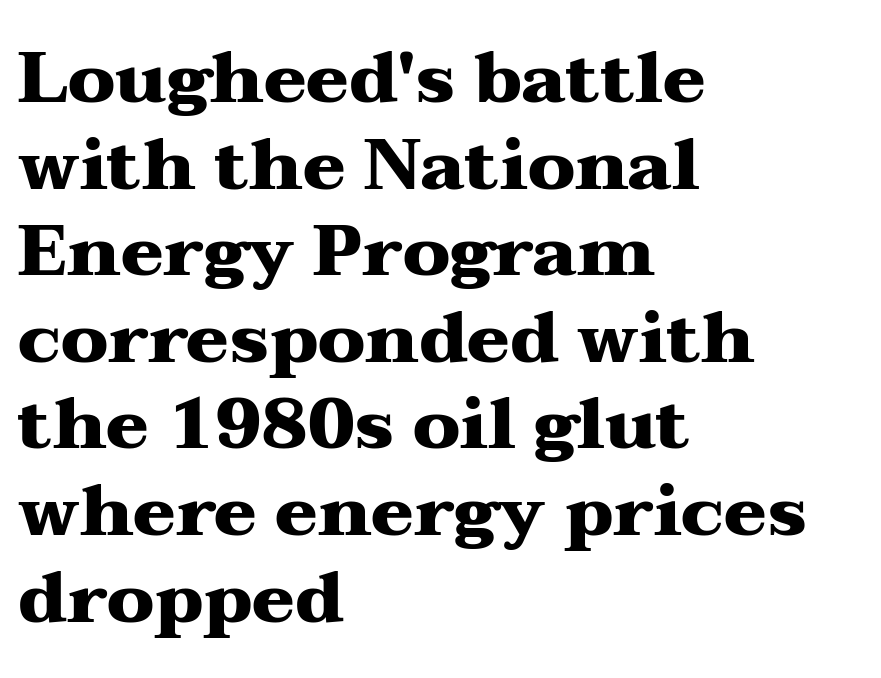
The image shows 71 px heavy, wide serif type, upright; set left-aligned, line spacing 1.22x, normal letter spacing, not underlined; medium stroke contrast and a medium x-height.
